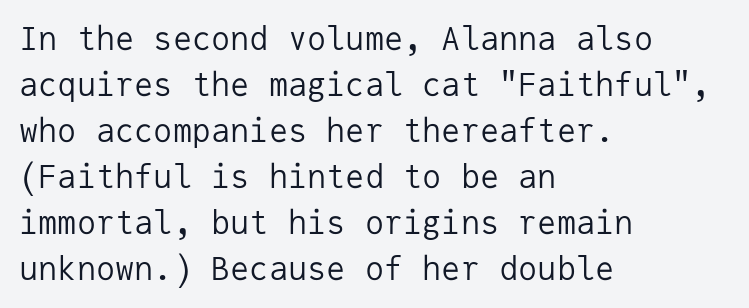
The image shows 32 px regular-weight sans-serif type, upright, monospaced; set left-aligned, normal line spacing (1.44x), normal letter spacing, not underlined; low stroke contrast and a medium x-height.
